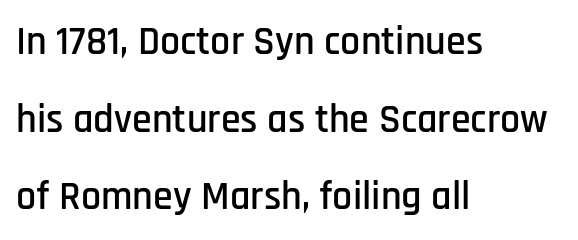
Q: Is the text italic (slanted)? A: No, it is upright.
Q: Is the typeface a serif or a sans-serif typeface? A: Sans-serif.
Q: Is the text underlined? A: No.
Q: How is the paragraph aligned? A: Left-aligned.
Q: Is the spacing between letters normal or unusually wide? A: Normal.
Q: Is the spacing between lines tight, normal or loose? A: Loose.
Q: Width (condensed, normal, or wide)? A: Condensed.
Q: Stroke contrast? A: Low.
Q: x-height? A: Large.
Q: Monospaced? A: No.
